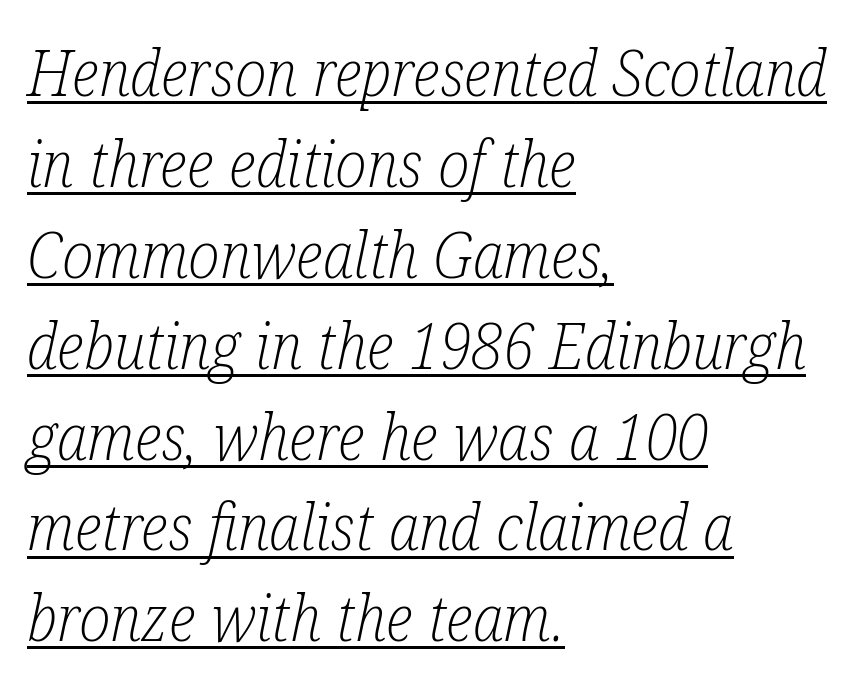
Standard letterfit; no display-style spreading of the glyphs. Note the varied advance widths — an 'i' is clearly narrower than an 'm'. Rows of type keep a routine distance in the vertical direction. Yep, those are serifs on the letters. The glyphs are accompanied by a horizontal stroke just below them. The letters are slanted; this is an italic face.
